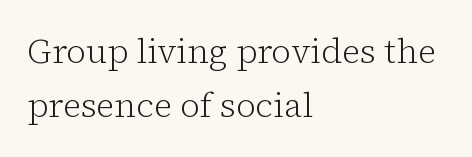
The image shows 34 px light serif type, upright; set left-aligned, normal line spacing (1.6x), normal letter spacing, not underlined; low stroke contrast and a medium x-height.
